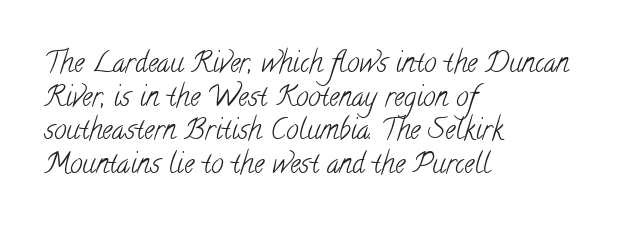
The image shows 28 px light, condensed type; set left-aligned, line spacing 1.2x, normal letter spacing, not underlined; low stroke contrast and a small x-height.
